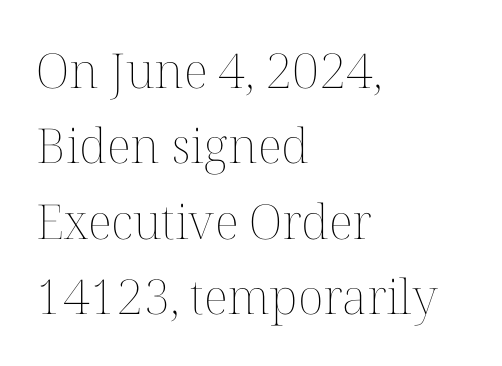
The image shows 48 px thin type, upright; set left-aligned, normal line spacing (1.57x), normal letter spacing, not underlined; medium stroke contrast and a medium x-height.
